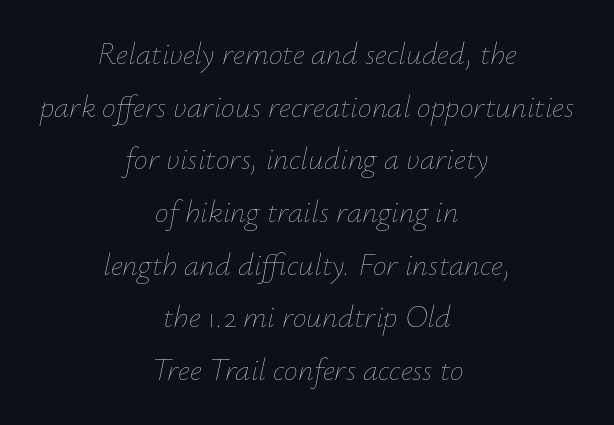
The image shows 31 px thin type, italic (leaning right); set centered, normal line spacing (1.7x), normal letter spacing, not underlined; low stroke contrast and a small x-height.
